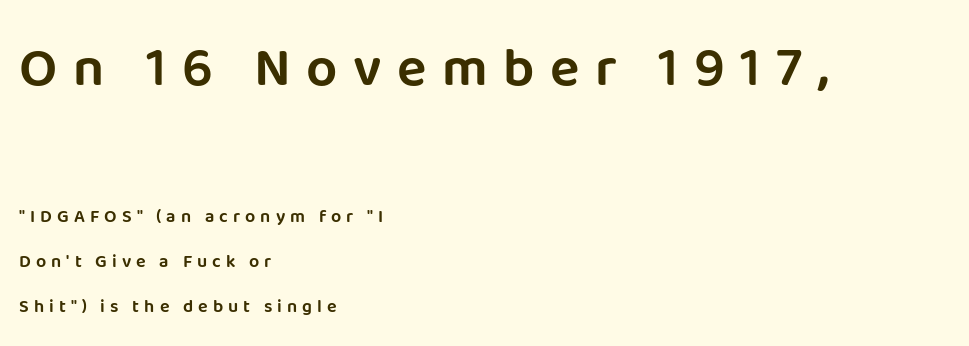
Q: Is the text italic (slanted)? A: No, it is upright.
Q: Is the typeface a serif or a sans-serif typeface? A: Sans-serif.
Q: Is the text underlined? A: No.
Q: How is the paragraph aligned? A: Left-aligned.
Q: Is the spacing between letters normal or unusually wide? A: Unusually wide.
Q: Is the spacing between lines tight, normal or loose? A: Loose.
Q: Which block of text is set in a larger size, the first (top) or the second (bottom)? A: The first (top) one.
Q: Width (condensed, normal, or wide)? A: Normal.
Q: Stroke contrast? A: Low.
Q: x-height? A: Large.
Q: Monospaced? A: No.
